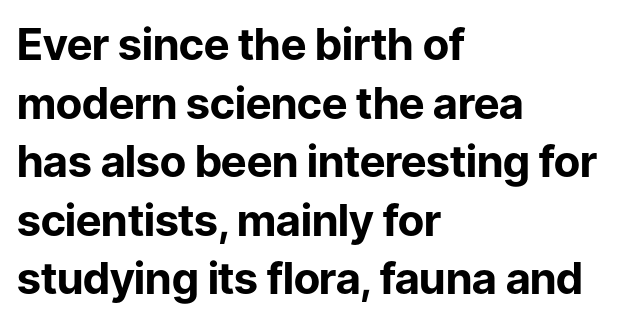
Q: Is the text bold? A: Yes.
Q: Is the text italic (slanted)? A: No, it is upright.
Q: Is the typeface a serif or a sans-serif typeface? A: Sans-serif.
Q: Is the text underlined? A: No.
Q: How is the paragraph aligned? A: Left-aligned.
Q: Is the spacing between letters normal or unusually wide? A: Normal.
Q: Is the spacing between lines tight, normal or loose? A: Normal.
Q: Width (condensed, normal, or wide)? A: Normal.
Q: Stroke contrast? A: Low.
Q: x-height? A: Medium.
Q: Monospaced? A: No.
